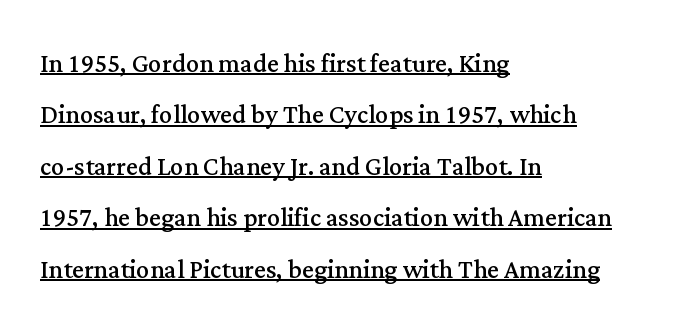
The lettering stays uniformly vertical, giving the passage a roman look. Bold? No — there's no thickening of the strokes. Is the block centered? No — it sits flush against the left margin. Inter-character spacing is left at the font's built-in metrics. Decoration check: the copy is underlined. Typographically, this falls in the serif category.
